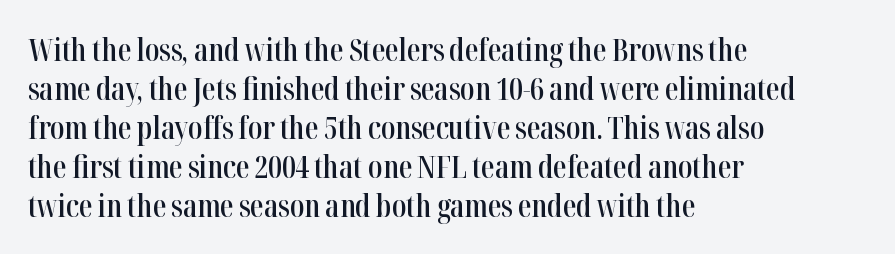
The setting favours the left margin, as ordinary paragraphs usually do. This sample uses an upright cut, with every glyph sitting square on the baseline. Is this a sans? No — the strokes have serifs. The face used here is proportionally spaced, like ordinary book or web type. Every letter is mildly thick-stroked: semibold rather than bold.
